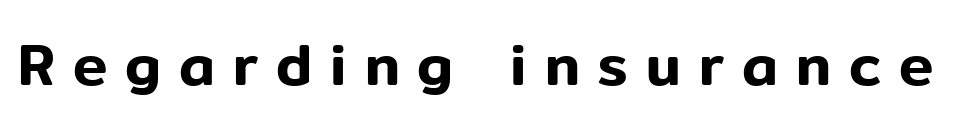
{"serif": "no", "italic": "no", "width": "normal", "stroke_contrast": "low", "x_height": "medium", "monospaced": "no", "underline": "no", "letter_spacing": "wide", "letter_spacing_em": 0.31, "glyph_px": 58}
